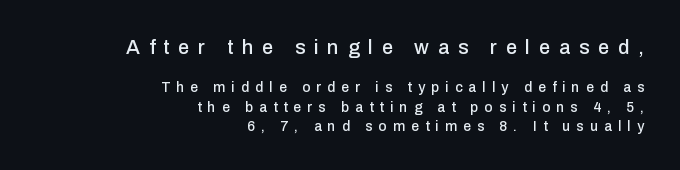
{"italic": "no", "underline": "no", "align": "right", "line_spacing": "normal", "line_spacing_ratio": 1.37, "letter_spacing": "wide", "letter_spacing_em": 0.44, "larger_block": "first", "size_ratio": 1.43, "glyph_px": 20}
